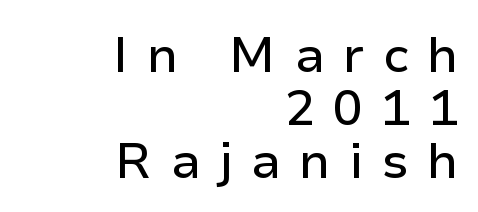
Very little white space separates one row of letters from the next. Typeset ragged left — the right edge is the straight one. The space directly below the letters is spotless. Each word looks stretched out because of the extra space between its letters.
